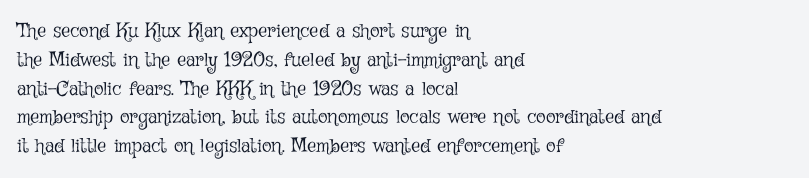
Q: Is the text bold? A: No.
Q: Is the text italic (slanted)? A: No, it is upright.
Q: Is the text underlined? A: No.
Q: How is the paragraph aligned? A: Left-aligned.
Q: Is the spacing between letters normal or unusually wide? A: Normal.
Q: Is the spacing between lines tight, normal or loose? A: Normal.
